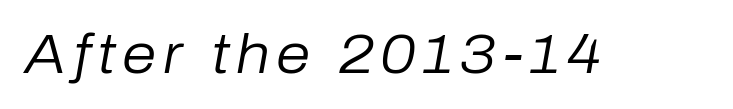
Counters stay open thanks to moderate or lighter strokes. Looks like regular typesetting: each glyph gets only the width it needs. The glyphs look as if they've been sheared to an angle. The area under the type is left untouched.
